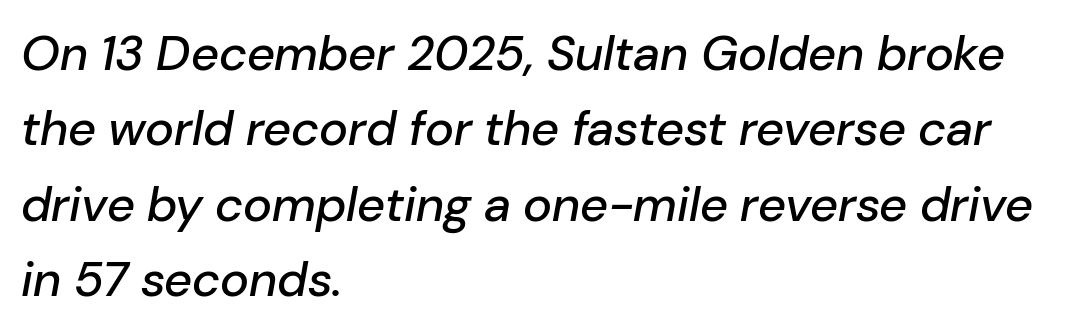
The image shows 49 px text type, italic (leaning right); set left-aligned, normal line spacing (1.54x), normal letter spacing, not underlined; low stroke contrast and a medium x-height.
